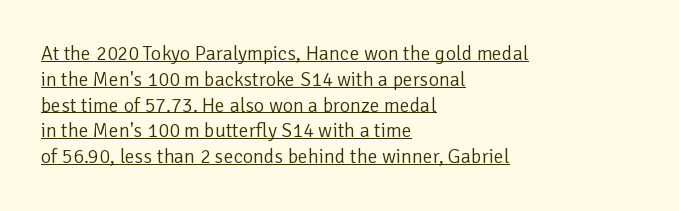
Q: Is the text bold? A: No.
Q: Is the text italic (slanted)? A: No, it is upright.
Q: Is the text underlined? A: Yes.
Q: How is the paragraph aligned? A: Left-aligned.
Q: Is the spacing between letters normal or unusually wide? A: Normal.
Q: Is the spacing between lines tight, normal or loose? A: Normal.
